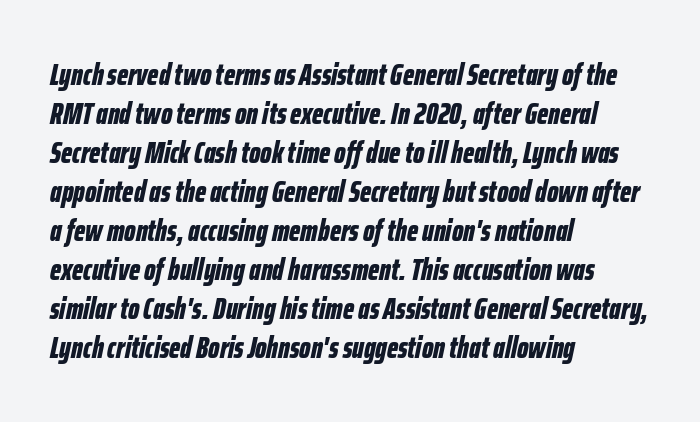
Visually the block forms a straight wall on the left and a jagged coastline on the right. Tracking here is standard; glyphs follow each other at the usual distance. The designer left line spacing at the default. A full-strength bold gives these letters their thick strokes. It's the slanting kind of type.
